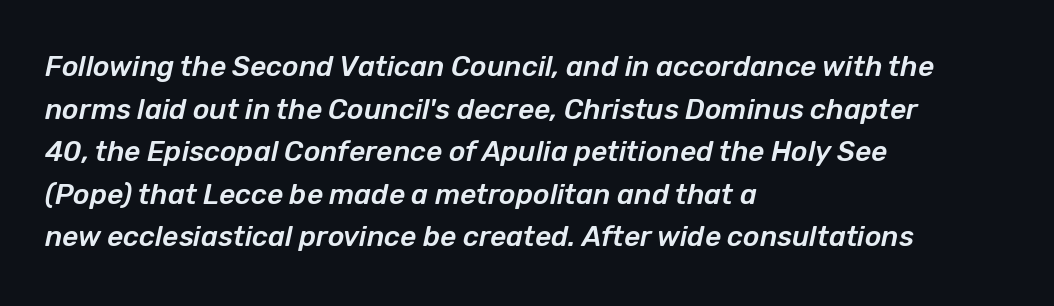
Nothing unusual about the tracking: characters are spaced as the font intends. No word sits above an underline. This is oblique type, the kind used for emphasis or titles. Is this a fixed-width face? No — the glyphs have proportional, varying widths. Typeset ragged right — the left edge is the straight one.
